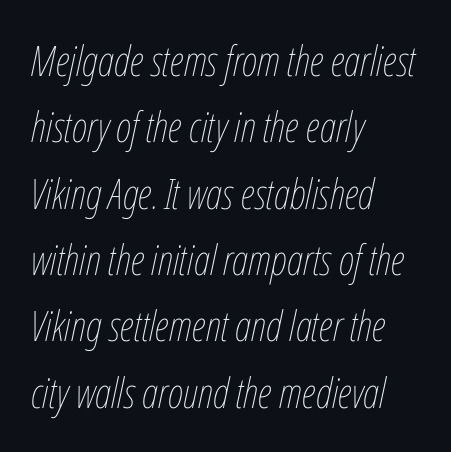
{"italic": "yes", "lean": "right", "slant_degrees": 12, "bold": "no", "weight": "thin", "width": "condensed", "stroke_contrast": "low", "x_height": "medium", "monospaced": "no", "underline": "no", "align": "left", "line_spacing": "normal", "line_spacing_ratio": 1.58, "letter_spacing": "normal", "letter_spacing_em": 0.0, "glyph_px": 42}
